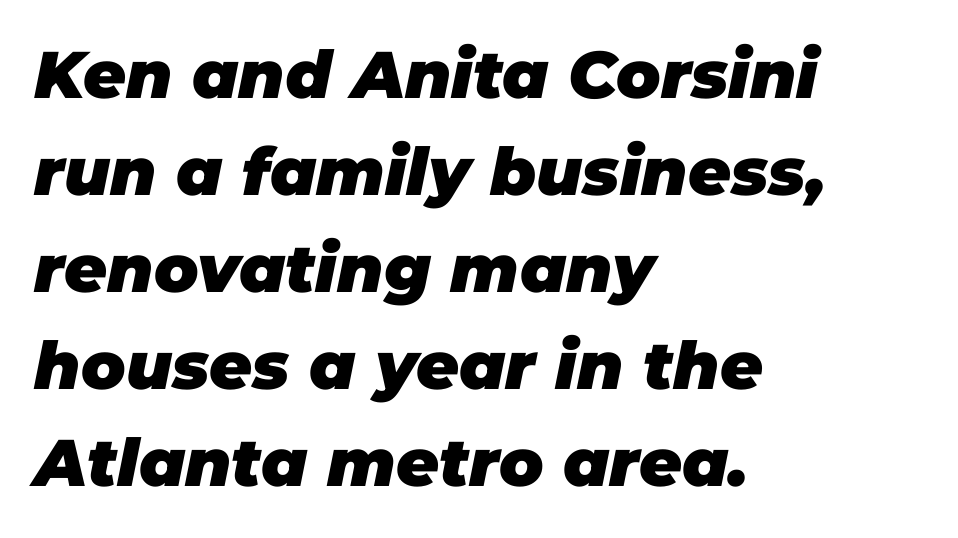
The block of text has a typical density, with ordinary space between rows. One-word summary of the alignment: left. Observe the lean: these are italic letterforms. The area under the type is left untouched. The letters sit at their default tracking, neither squeezed nor spread.
